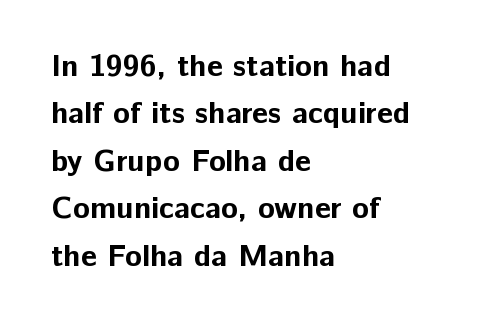
{"serif": "no", "italic": "no", "bold": "yes", "weight": "bold", "width": "normal", "stroke_contrast": "low", "x_height": "medium", "monospaced": "no", "underline": "no", "align": "left", "line_spacing": "normal", "line_spacing_ratio": 1.53, "letter_spacing": "normal", "letter_spacing_em": 0.0, "glyph_px": 31}
